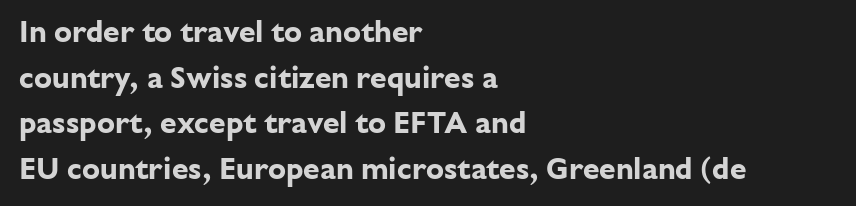
Q: Is the text bold? A: Yes.
Q: Is the text italic (slanted)? A: No, it is upright.
Q: Is the typeface a serif or a sans-serif typeface? A: Sans-serif.
Q: Is the text underlined? A: No.
Q: How is the paragraph aligned? A: Left-aligned.
Q: Is the spacing between letters normal or unusually wide? A: Normal.
Q: Is the spacing between lines tight, normal or loose? A: Normal.
Q: Width (condensed, normal, or wide)? A: Normal.
Q: Stroke contrast? A: Low.
Q: x-height? A: Medium.
Q: Monospaced? A: No.
